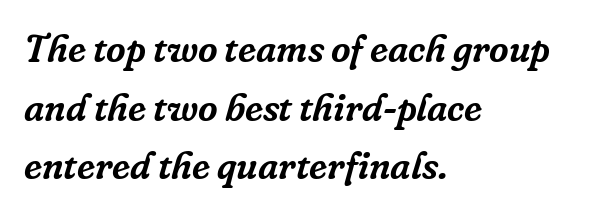
The image shows 38 px serif type, italic (leaning right); set left-aligned, normal line spacing (1.54x), normal letter spacing, not underlined; low stroke contrast and a medium x-height.
